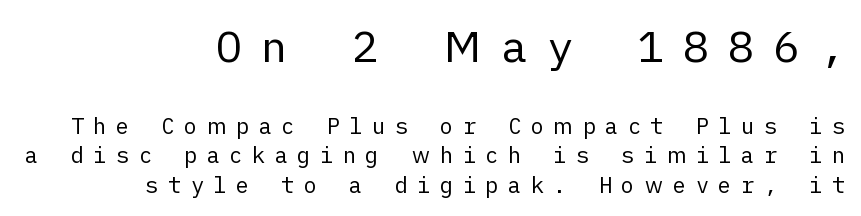
A typesetter would call this heavily tracked-out type. A sans-serif font was chosen for this passage. Has an underline been added? It has not. Does the bottom block carry the larger type? No, the top block does. The font is comparable to plain body text, perhaps lighter.
